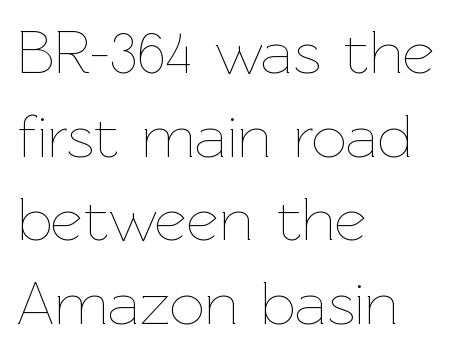
Heft: none added — not bold. The passage shown is not underscored anywhere. The paragraph shown leans on its left margin. Every character sits straight up, as roman type does. Caption: standard tracking, unaltered. Character widths vary here, with narrow letters taking less room than wide ones.
